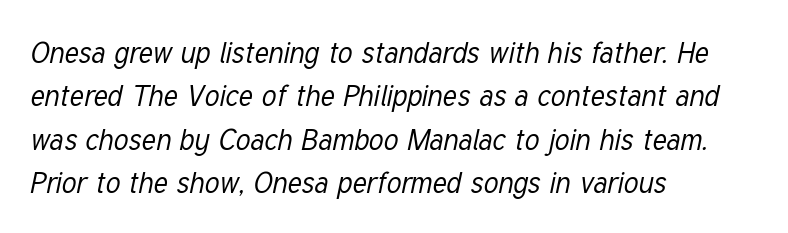
The image shows 29 px regular-weight, condensed type, italic (leaning right); set left-aligned, normal line spacing (1.5x), normal letter spacing, not underlined; low stroke contrast and a medium x-height.
